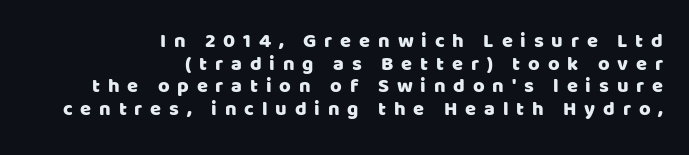
The image shows 20 px text type, upright; set right-aligned, tight line spacing (1.13x), unusually wide letter spacing (+0.39 em), not underlined.
